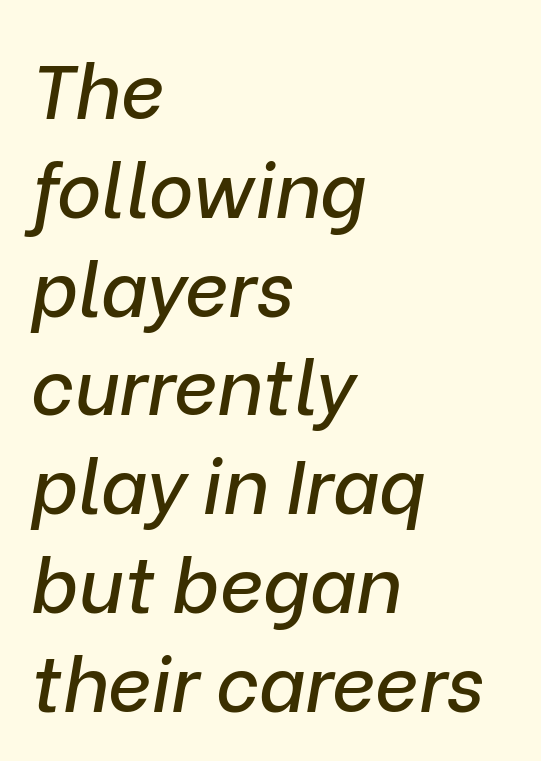
The image shows 76 px text type, italic (leaning right); set left-aligned, normal line spacing (1.3x), normal letter spacing, not underlined; low stroke contrast and a medium x-height.
